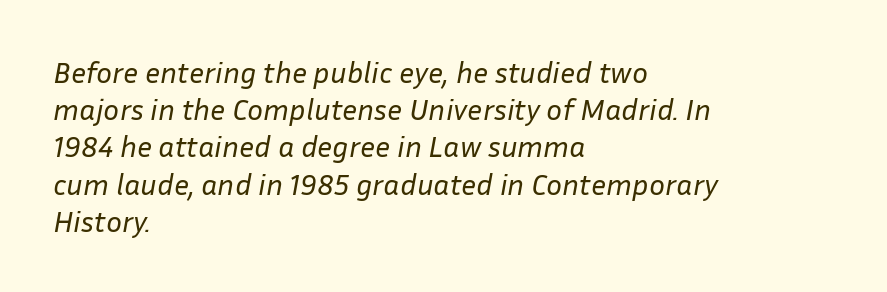
{"italic": "yes", "lean": "right", "slant_degrees": 10, "bold": "no", "weight": "regular", "width": "normal", "stroke_contrast": "low", "x_height": "medium", "monospaced": "no", "underline": "no", "align": "left", "line_spacing_ratio": 1.24, "letter_spacing": "normal", "letter_spacing_em": 0.0, "glyph_px": 30}
